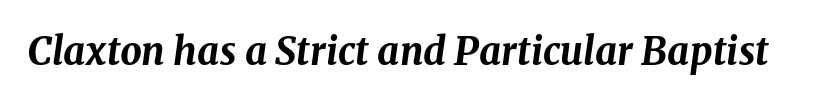
Note the varied advance widths — an 'i' is clearly narrower than an 'm'. Bold? Absolutely — the strokes are thick and heavy. This sample uses an oblique cut, with every glyph tilted off the vertical. The letters sit at their default tracking, neither squeezed nor spread. The words here are not underlined.
